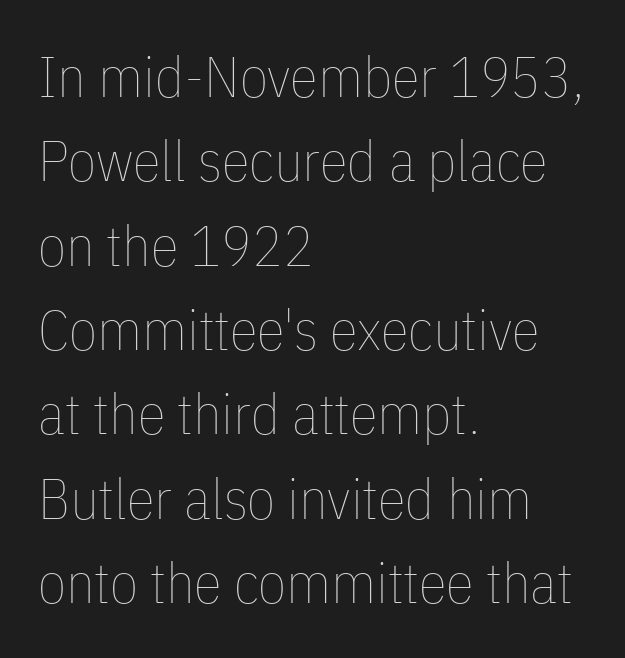
The image shows 57 px thin, condensed type, upright; set left-aligned, normal line spacing (1.48x), normal letter spacing, not underlined; low stroke contrast and a medium x-height.
